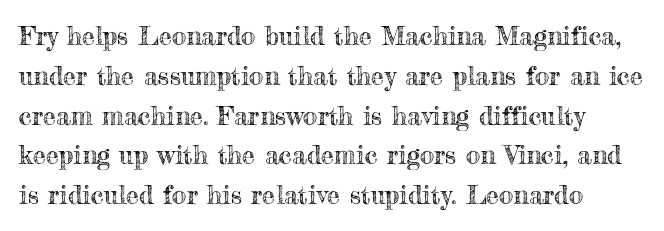
Q: Is the text italic (slanted)? A: No, it is upright.
Q: Is the text underlined? A: No.
Q: Is the spacing between letters normal or unusually wide? A: Normal.
Q: Is the spacing between lines tight, normal or loose? A: Normal.
